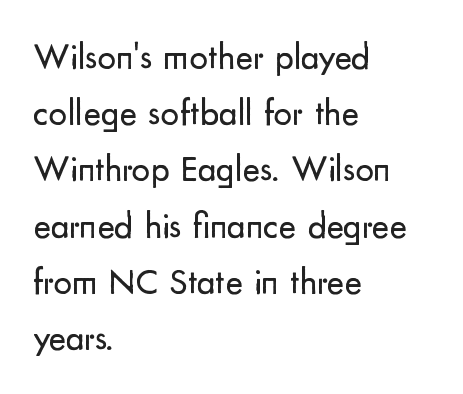
Q: Is the text bold? A: No.
Q: Is the text italic (slanted)? A: No, it is upright.
Q: Is the typeface a serif or a sans-serif typeface? A: Sans-serif.
Q: Is the text underlined? A: No.
Q: How is the paragraph aligned? A: Left-aligned.
Q: Is the spacing between letters normal or unusually wide? A: Normal.
Q: Is the spacing between lines tight, normal or loose? A: Normal.
Q: Width (condensed, normal, or wide)? A: Normal.
Q: Stroke contrast? A: Low.
Q: x-height? A: Small.
Q: Monospaced? A: No.
